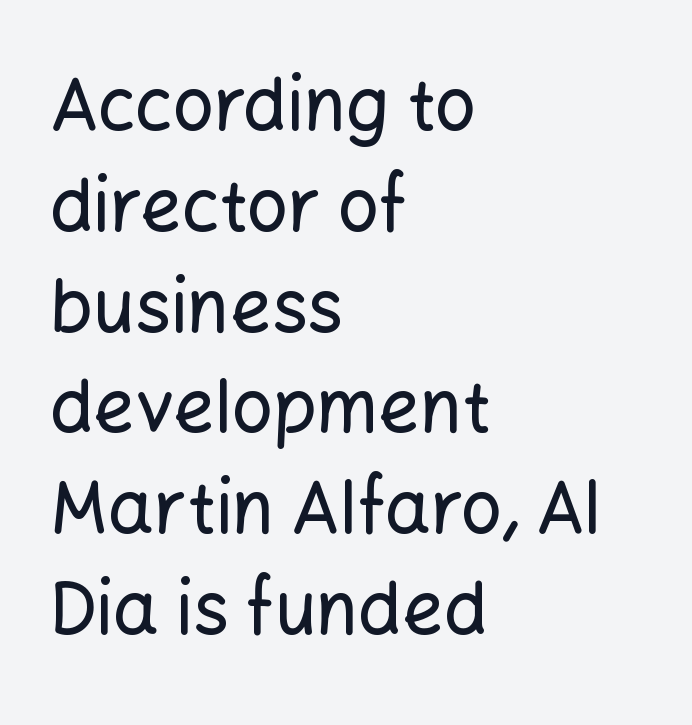
The baseline area is clear. Notice how descenders clear the ascenders below comfortably — that's standard leading. Rendered with straight, roman letterforms. These lines keep a tight, regular rhythm from letter to letter. The text was rendered using a sans face with plain stroke endings. Casual observation: everything's shoved over to the left.
